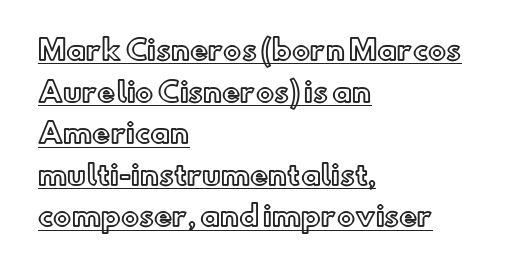
{"italic": "no", "underline": "yes", "align": "left", "line_spacing": "normal", "line_spacing_ratio": 1.54, "letter_spacing": "normal", "letter_spacing_em": 0.0, "glyph_px": 27}
